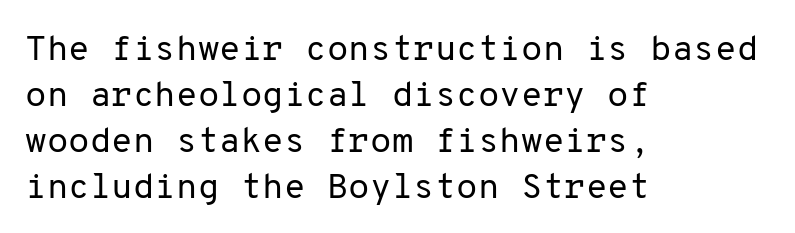
The typesetting does not lean heavy: it is not bold. Has an underline been added? It has not. Interline gaps are of average width in this sample. These lines are composed in type without serifs.
